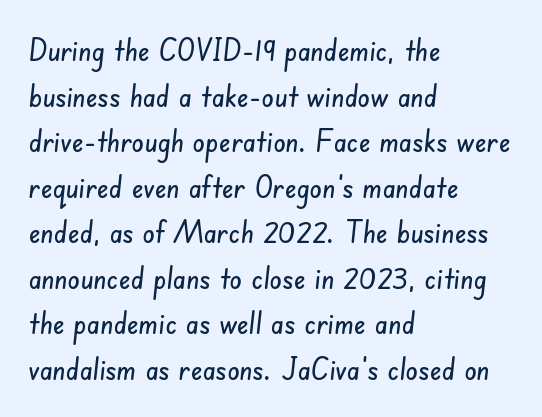
Q: Is the typeface a serif or a sans-serif typeface? A: Sans-serif.
Q: Is the text underlined? A: No.
Q: How is the paragraph aligned? A: Left-aligned.
Q: Is the spacing between letters normal or unusually wide? A: Normal.
Q: Is the spacing between lines tight, normal or loose? A: Normal.
Q: Width (condensed, normal, or wide)? A: Condensed.
Q: Stroke contrast? A: Low.
Q: x-height? A: Small.
Q: Monospaced? A: No.
